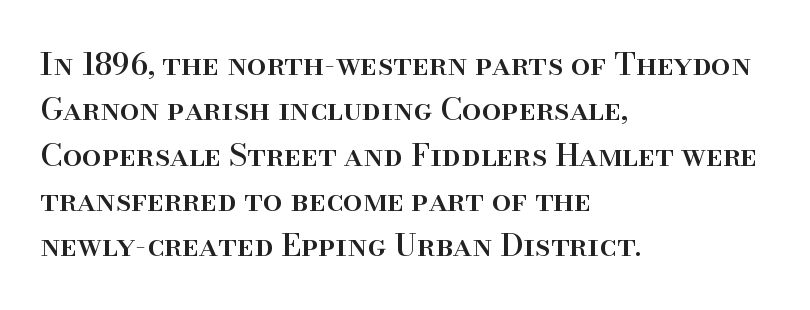
{"serif": "yes", "italic": "no", "width": "normal", "stroke_contrast": "high", "x_height": "small", "monospaced": "no", "underline": "no", "align": "left", "line_spacing": "normal", "line_spacing_ratio": 1.46, "letter_spacing": "normal", "letter_spacing_em": 0.0, "glyph_px": 31}
